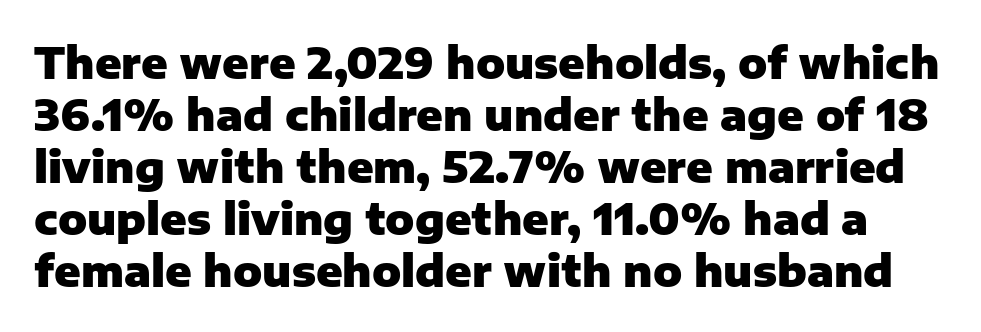
Examine the stroke ends and you'll find no serifs. Think of a printed novel: that variable character pitch is what you see here. This sample uses an upright cut, with every glyph sitting square on the baseline. Rule under the text: the space is simply empty. These lines keep a tight, regular rhythm from letter to letter.
